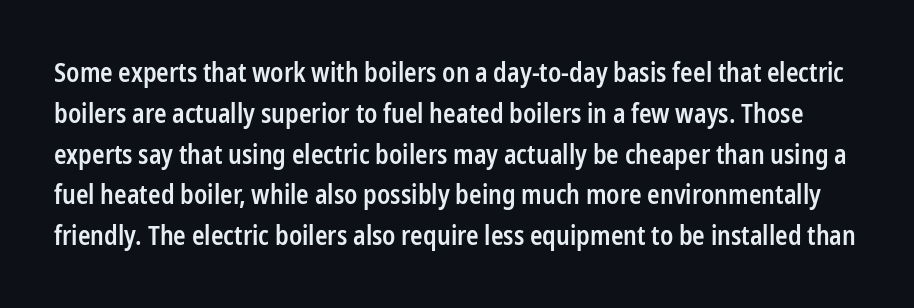
The image shows 26 px text type, upright; set normal line spacing (1.57x), normal letter spacing, not underlined.
